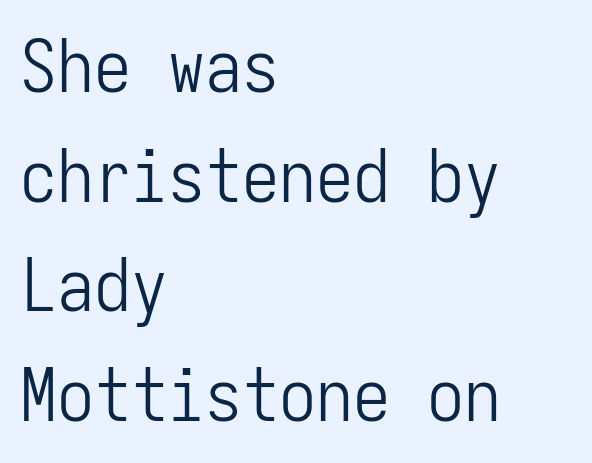
{"serif": "no", "italic": "no", "bold": "no", "weight": "light", "width": "condensed", "stroke_contrast": "low", "x_height": "medium", "monospaced": "yes", "underline": "no", "align": "left", "line_spacing": "normal", "line_spacing_ratio": 1.48, "letter_spacing": "normal", "letter_spacing_em": 0.0, "glyph_px": 74}
